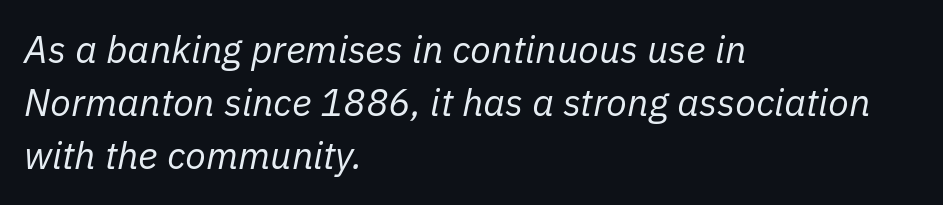
The lines are quadded left. The space beneath each line is pristine and unruled. Notice how the stems are inclined rather than vertical — that's the hallmark of italics. Quick note: interline space is typical. You could not count columns in this text — the font is proportionally spaced.
